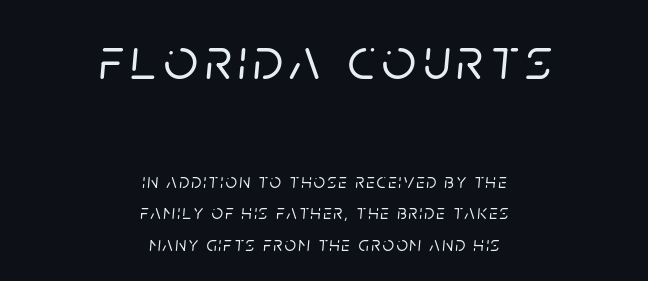
Q: Is the text italic (slanted)? A: Yes, it leans right by about 5 degrees.
Q: Is the text underlined? A: No.
Q: How is the paragraph aligned? A: Centered.
Q: Is the spacing between lines tight, normal or loose? A: Normal.
Q: Which block of text is set in a larger size, the first (top) or the second (bottom)? A: The first (top) one.
Q: Width (condensed, normal, or wide)? A: Normal.
Q: Stroke contrast? A: Low.
Q: x-height? A: Large.
Q: Monospaced? A: No.
